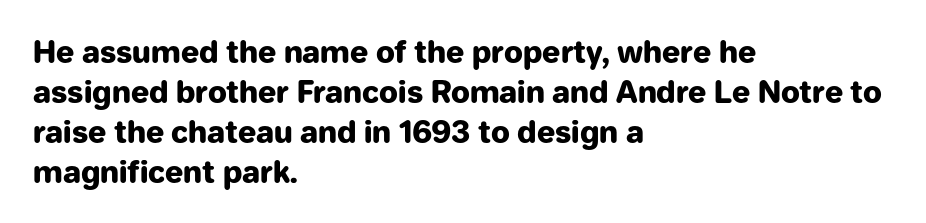
{"serif": "no", "italic": "no", "bold": "yes", "weight": "heavy", "width": "normal", "stroke_contrast": "low", "x_height": "medium", "monospaced": "no", "underline": "no", "align": "left", "line_spacing": "normal", "line_spacing_ratio": 1.33, "letter_spacing": "normal", "letter_spacing_em": 0.0, "glyph_px": 30}
